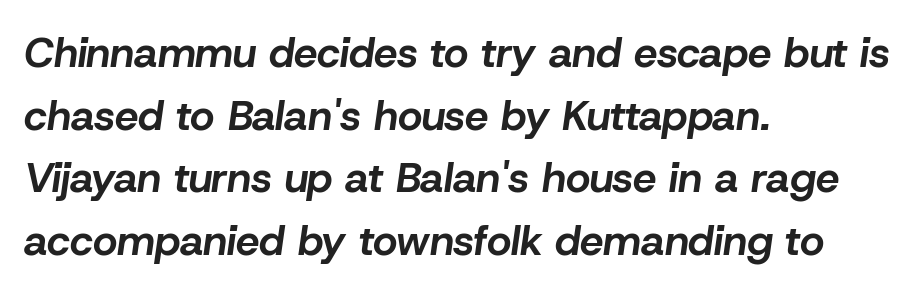
{"italic": "yes", "lean": "right", "slant_degrees": 8, "bold": "yes", "weight": "bold", "width": "normal", "stroke_contrast": "low", "x_height": "medium", "monospaced": "no", "underline": "no", "align": "left", "line_spacing": "normal", "line_spacing_ratio": 1.49, "letter_spacing": "normal", "letter_spacing_em": 0.0, "glyph_px": 42}
